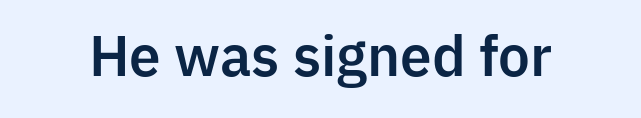
The image shows 54 px sans-serif type, upright; set normal letter spacing, not underlined; low stroke contrast and a medium x-height.
